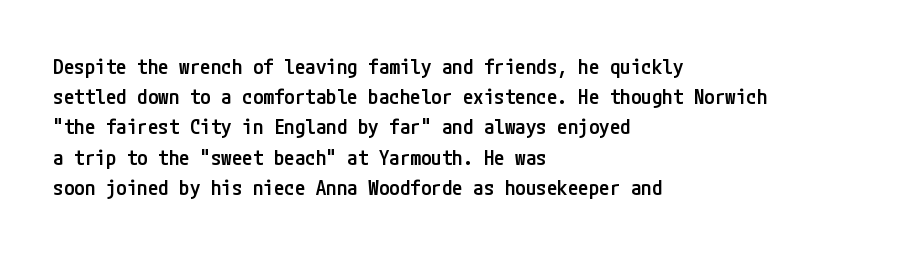
The image shows 21 px text type, upright; set left-aligned, normal line spacing (1.44x), normal letter spacing, not underlined.
